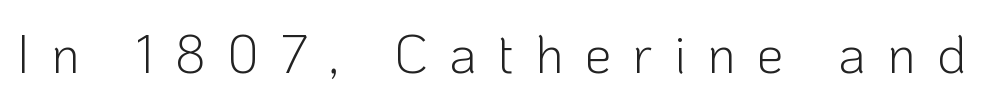
Is this a sans? Yes — the strokes have no serifs. In terms of letterspacing, this is a distinctly airy, spread setting. Think of a printed novel: that variable character pitch is what you see here. The strokes carry an ordinary text weight at most. Does the lettering tilt? It doesn't — this is upright.
